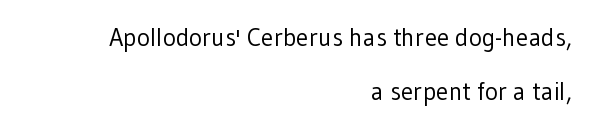
Q: Is the text bold? A: No.
Q: Is the text italic (slanted)? A: No, it is upright.
Q: Is the text underlined? A: No.
Q: How is the paragraph aligned? A: Right-aligned.
Q: Is the spacing between letters normal or unusually wide? A: Normal.
Q: Is the spacing between lines tight, normal or loose? A: Loose.
